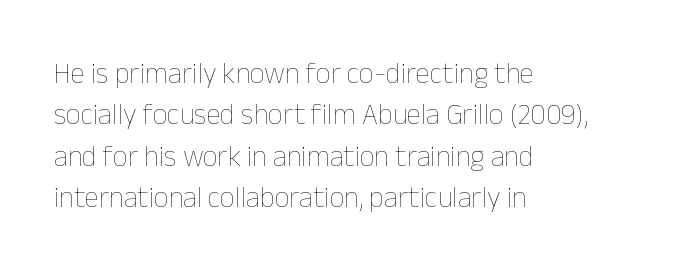
{"italic": "no", "bold": "no", "weight": "thin", "width": "normal", "stroke_contrast": "low", "x_height": "medium", "monospaced": "no", "underline": "no", "align": "left", "line_spacing": "normal", "line_spacing_ratio": 1.43, "letter_spacing": "normal", "letter_spacing_em": 0.0, "glyph_px": 29}
